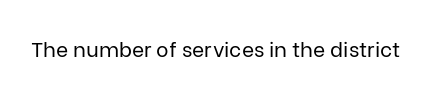
{"italic": "no", "bold": "no", "underline": "no", "letter_spacing": "normal", "letter_spacing_em": 0.0, "glyph_px": 21}
